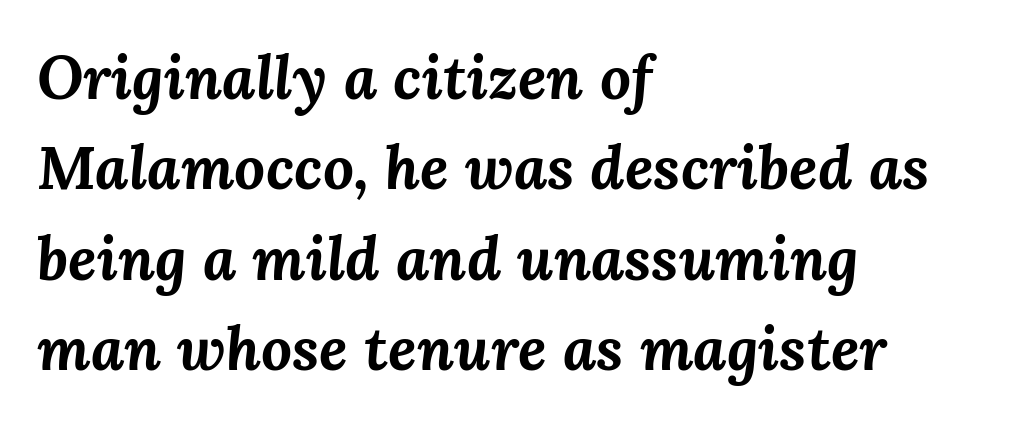
Q: Is the text bold? A: Yes.
Q: Is the text italic (slanted)? A: Yes, it leans right by about 3 degrees.
Q: Is the text underlined? A: No.
Q: How is the paragraph aligned? A: Left-aligned.
Q: Is the spacing between letters normal or unusually wide? A: Normal.
Q: Is the spacing between lines tight, normal or loose? A: Normal.
Q: Width (condensed, normal, or wide)? A: Normal.
Q: Stroke contrast? A: Medium.
Q: x-height? A: Medium.
Q: Monospaced? A: No.
